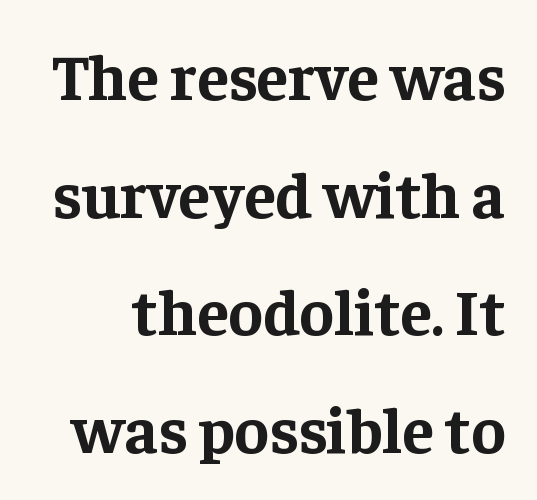
Q: Is the text bold? A: Yes.
Q: Is the text italic (slanted)? A: No, it is upright.
Q: Is the typeface a serif or a sans-serif typeface? A: Serif.
Q: Is the text underlined? A: No.
Q: Is the spacing between letters normal or unusually wide? A: Normal.
Q: Width (condensed, normal, or wide)? A: Normal.
Q: Stroke contrast? A: Low.
Q: x-height? A: Medium.
Q: Monospaced? A: No.
